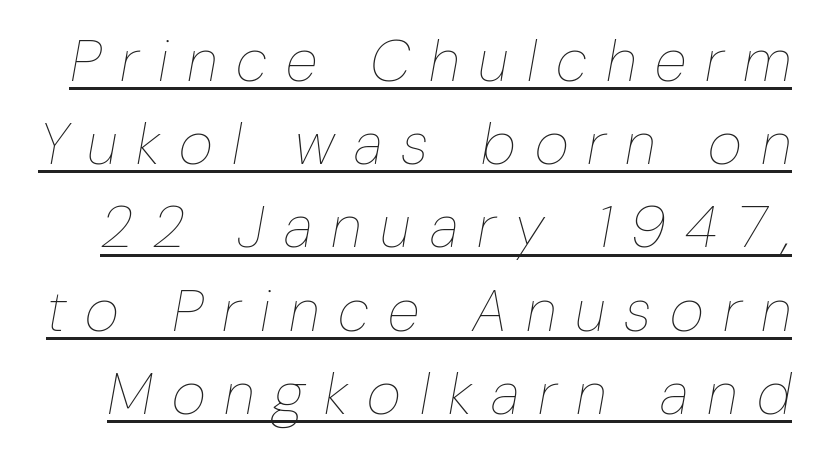
Q: Is the text bold? A: No.
Q: Is the text italic (slanted)? A: Yes, it leans right by about 10 degrees.
Q: Is the text underlined? A: Yes.
Q: Is the spacing between letters normal or unusually wide? A: Unusually wide.
Q: Is the spacing between lines tight, normal or loose? A: Normal.
Q: Width (condensed, normal, or wide)? A: Condensed.
Q: Stroke contrast? A: Low.
Q: x-height? A: Medium.
Q: Monospaced? A: No.
